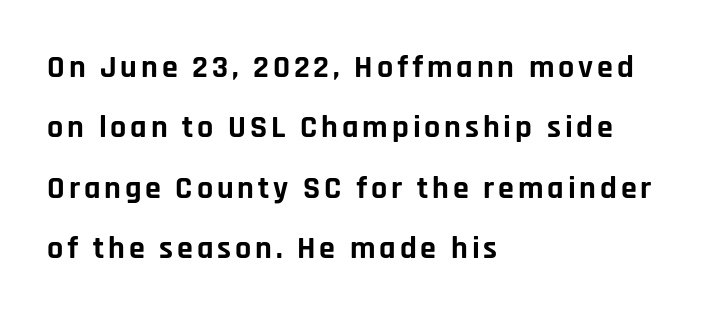
{"serif": "no", "italic": "no", "bold": "yes", "weight": "bold", "width": "normal", "stroke_contrast": "low", "x_height": "large", "monospaced": "no", "underline": "no", "align": "left", "line_spacing_ratio": 1.89, "glyph_px": 32}
